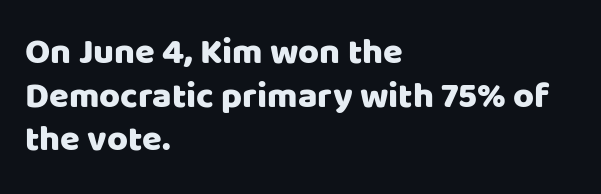
The image shows 36 px sans-serif type, upright; set left-aligned, line spacing 1.21x, normal letter spacing, not underlined; low stroke contrast and a large x-height.
